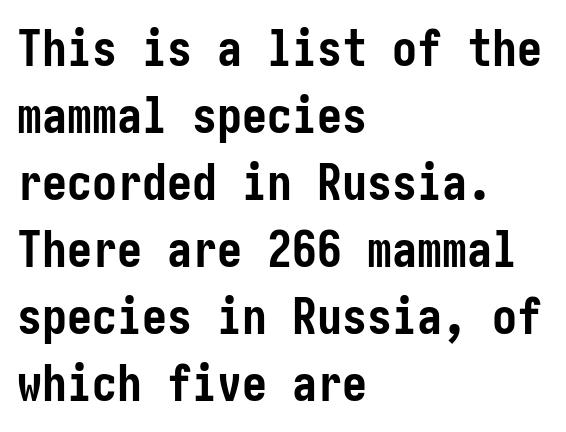
Q: Is the text bold? A: Yes.
Q: Is the text italic (slanted)? A: No, it is upright.
Q: Is the typeface a serif or a sans-serif typeface? A: Sans-serif.
Q: Is the text underlined? A: No.
Q: How is the paragraph aligned? A: Left-aligned.
Q: Is the spacing between letters normal or unusually wide? A: Normal.
Q: Is the spacing between lines tight, normal or loose? A: Normal.
Q: Width (condensed, normal, or wide)? A: Condensed.
Q: Stroke contrast? A: Low.
Q: x-height? A: Medium.
